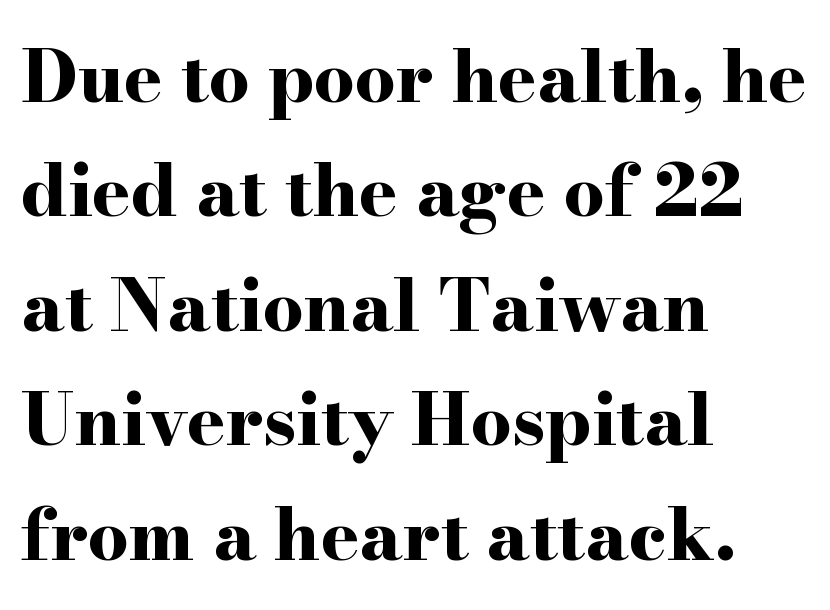
{"serif": "yes", "italic": "no", "bold": "yes", "weight": "bold", "width": "wide", "stroke_contrast": "high", "x_height": "small", "monospaced": "no", "underline": "no", "align": "left", "line_spacing": "normal", "line_spacing_ratio": 1.59, "letter_spacing": "normal", "letter_spacing_em": 0.0, "glyph_px": 72}
